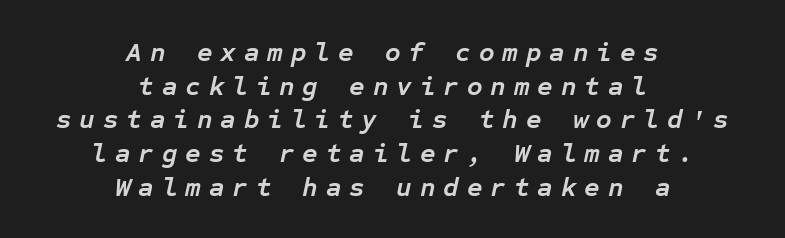
Would a proofreader flag this as italicized? Yes. Layout note: lines centered. Glance below the letters and you will spot only blank space. Words appear elongated and porous because spacing is wide.
